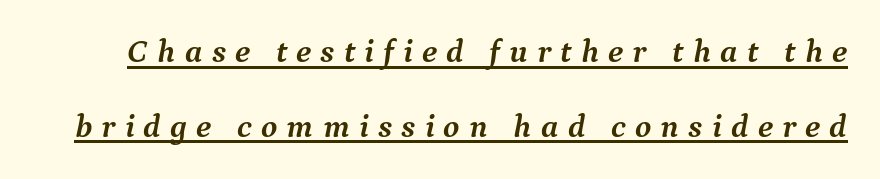
The image shows 33 px semibold serif type, italic (leaning right); set loose line spacing (2.26x), unusually wide letter spacing (+0.28 em), underlined; medium stroke contrast and a medium x-height.
